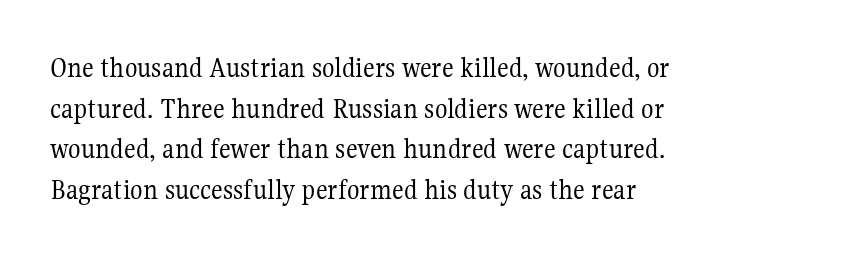
Notice how descenders clear the ascenders below comfortably — that's standard leading. The typography opts for an upright posture over an oblique one. Serifs: yes, visible at the terminals of the letterforms. The letters sit at their default tracking, neither squeezed nor spread. Spacing verdict: proportional, widths tailored to each character.
